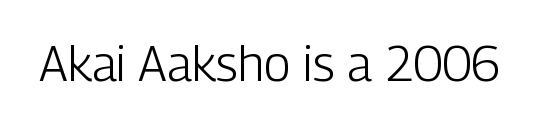
Here the designer chose a conventional face with non-uniform glyph widths. Regarding serifs, this sample does without them. The letters sit at their default tracking, neither squeezed nor spread. The words here are not underlined. This is roman type, the default non-slanted kind. The face looks like a standard text weight, possibly lighter.
